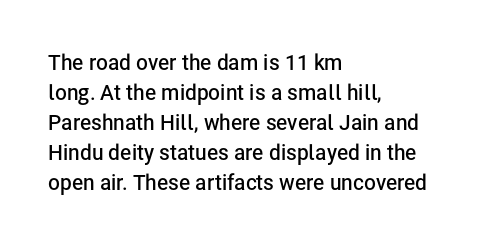
The image shows 21 px text type, upright; set left-aligned, normal line spacing (1.43x), normal letter spacing, not underlined.
